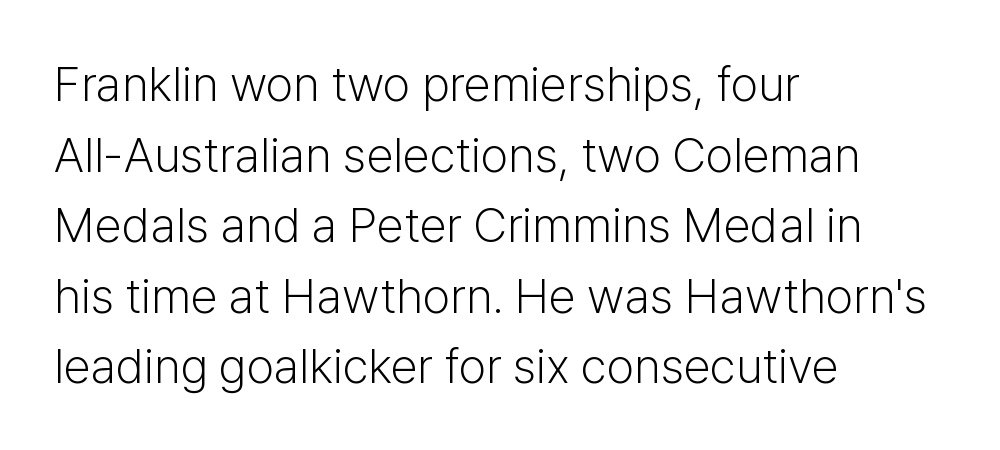
Q: Is the text bold? A: No.
Q: Is the text italic (slanted)? A: No, it is upright.
Q: Is the typeface a serif or a sans-serif typeface? A: Sans-serif.
Q: Is the text underlined? A: No.
Q: How is the paragraph aligned? A: Left-aligned.
Q: Is the spacing between letters normal or unusually wide? A: Normal.
Q: Is the spacing between lines tight, normal or loose? A: Normal.
Q: Width (condensed, normal, or wide)? A: Normal.
Q: Stroke contrast? A: Low.
Q: x-height? A: Medium.
Q: Monospaced? A: No.
